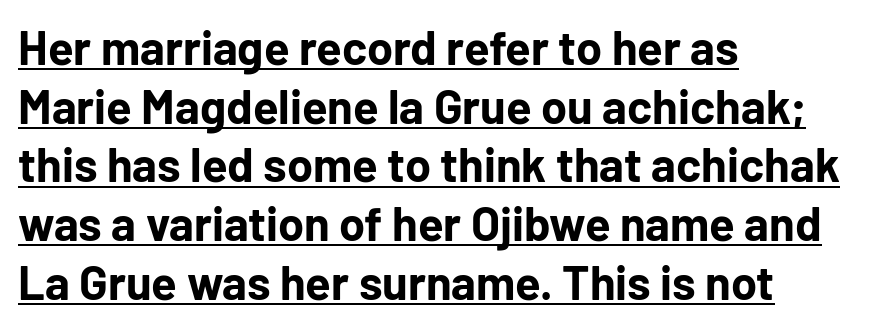
The image shows 47 px bold sans-serif type, upright; set left-aligned, normal line spacing (1.25x), normal letter spacing, underlined; low stroke contrast and a medium x-height.
